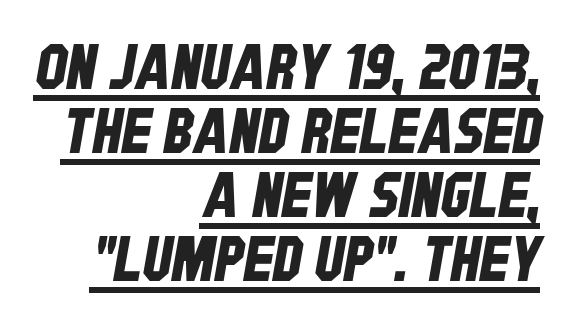
{"serif": "no", "width": "condensed", "stroke_contrast": "low", "x_height": "large", "monospaced": "no", "underline": "yes", "align": "right", "line_spacing": "tight", "line_spacing_ratio": 1.03, "letter_spacing": "normal", "letter_spacing_em": 0.0, "glyph_px": 62}
